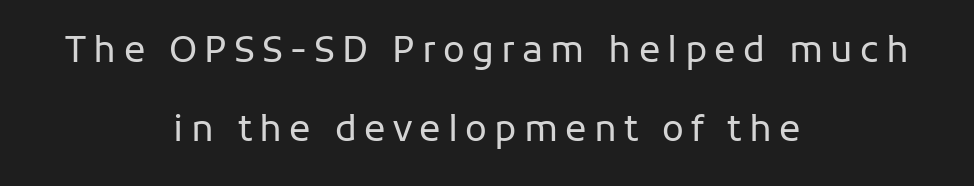
Q: Is the text bold? A: No.
Q: Is the text italic (slanted)? A: No, it is upright.
Q: Is the typeface a serif or a sans-serif typeface? A: Sans-serif.
Q: Is the text underlined? A: No.
Q: How is the paragraph aligned? A: Centered.
Q: Is the spacing between letters normal or unusually wide? A: Unusually wide.
Q: Is the spacing between lines tight, normal or loose? A: Loose.
Q: Width (condensed, normal, or wide)? A: Normal.
Q: Stroke contrast? A: Low.
Q: x-height? A: Medium.
Q: Monospaced? A: No.
